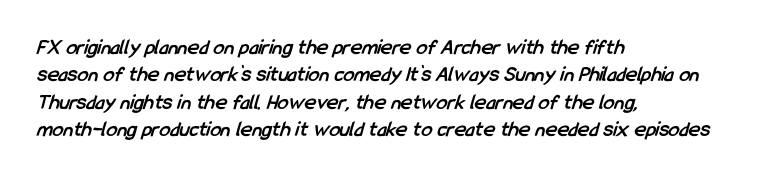
The image shows 22 px bold type; set left-aligned, line spacing 1.24x, normal letter spacing, not underlined.
